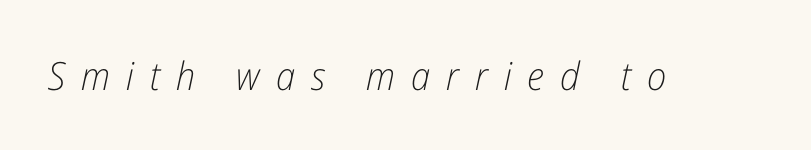
Q: Is the text bold? A: No.
Q: Is the text italic (slanted)? A: Yes, it leans right by about 12 degrees.
Q: Is the text underlined? A: No.
Q: Is the spacing between letters normal or unusually wide? A: Unusually wide.
Q: Width (condensed, normal, or wide)? A: Condensed.
Q: Stroke contrast? A: Low.
Q: x-height? A: Medium.
Q: Monospaced? A: No.
